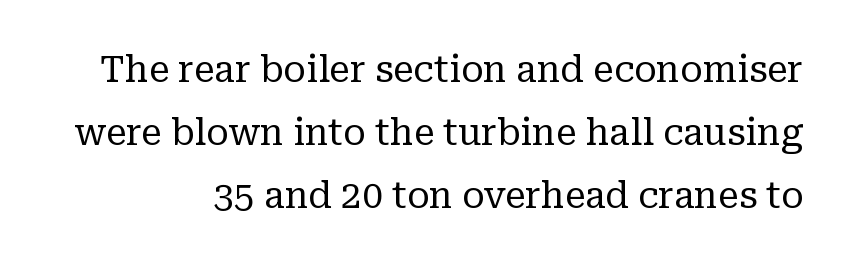
The image shows 37 px regular-weight serif type, upright; set normal line spacing (1.7x), normal letter spacing, not underlined; low stroke contrast and a medium x-height.
